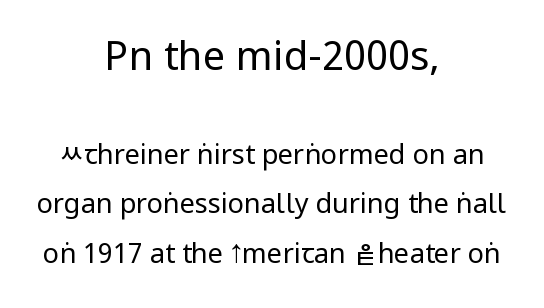
The image shows 40 px regular-weight, condensed sans-serif type, upright; set centered, line spacing 1.84x, normal letter spacing, not underlined; the first (top) block is 1.48x larger; low stroke contrast and a large x-height.
